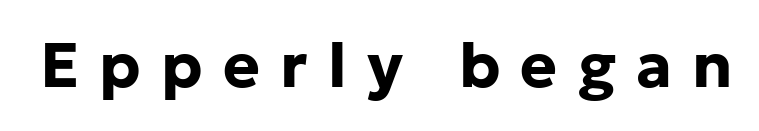
Here the glyphs are tracked loosely, breaking word shapes into spaced letters. Each row of text sits above clean, open space. You can tell it's not italic because the verticals are truly vertical. These lines are rendered in a variable-pitch font.
